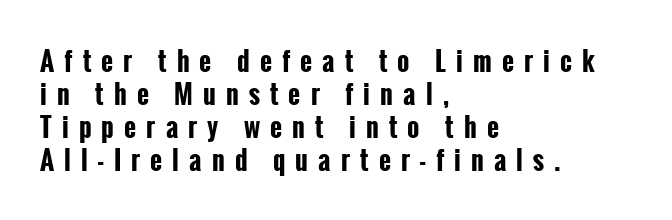
{"italic": "no", "bold": "yes", "underline": "no", "align": "left", "line_spacing": "normal", "line_spacing_ratio": 1.27, "letter_spacing": "wide", "letter_spacing_em": 0.39, "glyph_px": 26}
